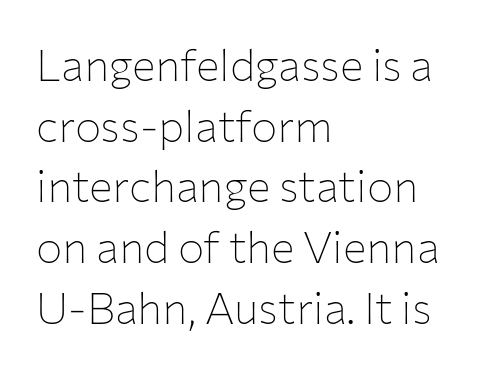
The glyphs are unaccompanied by any horizontal stroke below them. Does extra space separate the letters? No, they use regular spacing. The type family on display is of the sans-serif kind. Caption: multi-line text, flush left, ragged right.
